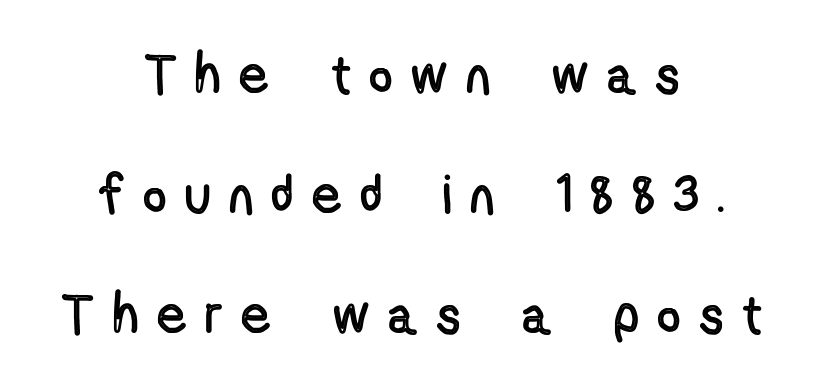
The image shows 54 px condensed type, upright; set centered, loose line spacing (2.22x), unusually wide letter spacing (+0.38 em), not underlined; a medium x-height.
